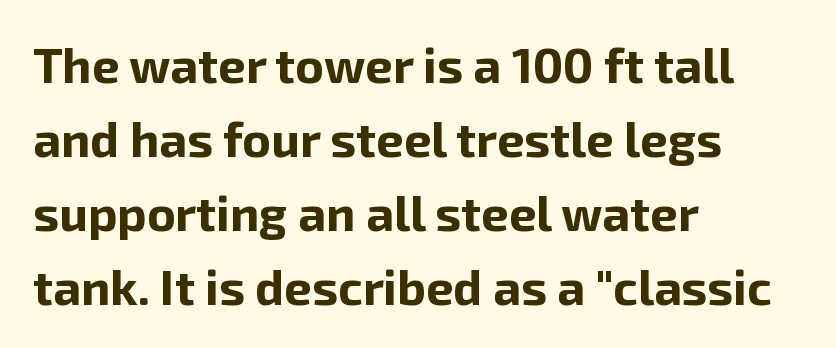
Q: Is the text bold? A: Yes.
Q: Is the text italic (slanted)? A: No, it is upright.
Q: Is the typeface a serif or a sans-serif typeface? A: Sans-serif.
Q: Is the text underlined? A: No.
Q: How is the paragraph aligned? A: Left-aligned.
Q: Is the spacing between letters normal or unusually wide? A: Normal.
Q: Is the spacing between lines tight, normal or loose? A: Normal.
Q: Width (condensed, normal, or wide)? A: Normal.
Q: Stroke contrast? A: Low.
Q: x-height? A: Medium.
Q: Monospaced? A: No.
